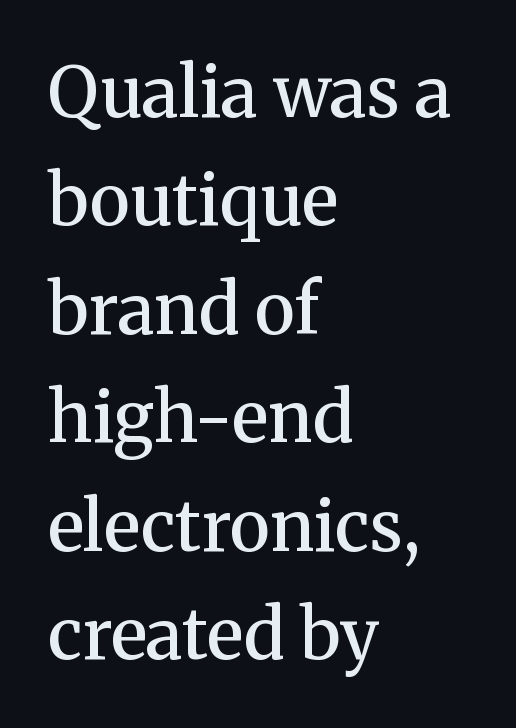
{"serif": "yes", "italic": "no", "bold": "semi", "weight": "semibold", "width": "normal", "stroke_contrast": "medium", "x_height": "medium", "monospaced": "no", "underline": "no", "align": "left", "line_spacing": "normal", "line_spacing_ratio": 1.55, "letter_spacing": "normal", "letter_spacing_em": 0.0, "glyph_px": 70}
